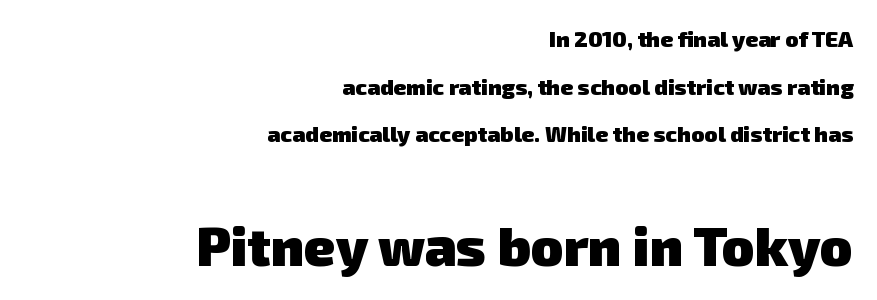
How would I describe the line gaps? Wide and relaxed. The glyphs are unaccompanied by any horizontal stroke below them. The face used here is rendered with its standard letterfit. This sample has the flowing, uneven cadence of proportional lettering. If you drew a ruler down the right edge, every line would touch it.
